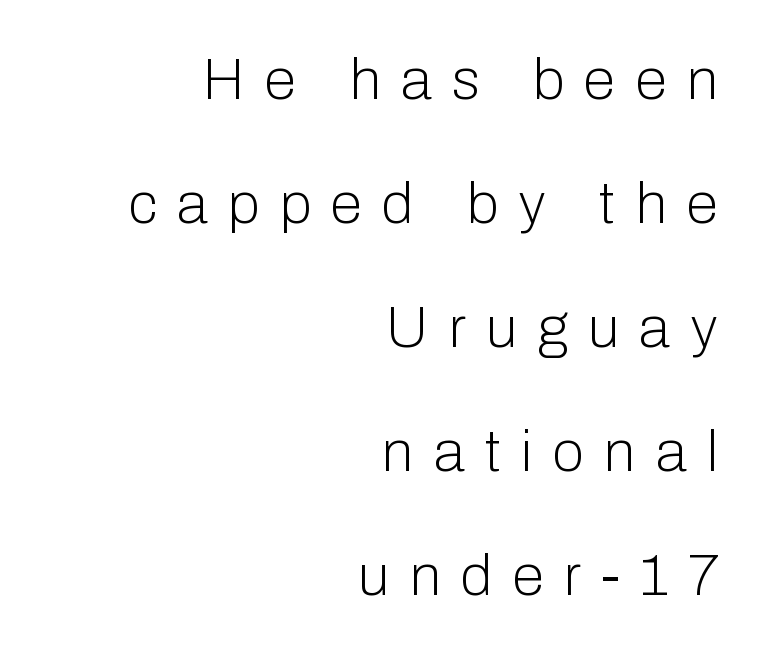
You could fit nearly another row in the gap between these rows. Weight: not bold — regular or lighter. Compared with a flush-left layout, this one pins lines to the opposite, right side. Look at the tracking — it's clearly loosened, letters drifting apart. Posture: upright roman. Looks like regular typesetting: each glyph gets only the width it needs.
